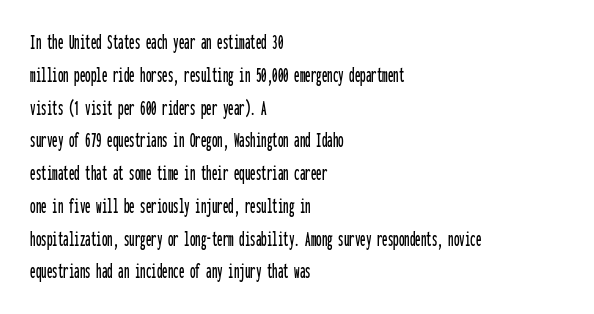
Q: Is the text italic (slanted)? A: No, it is upright.
Q: Is the text underlined? A: No.
Q: How is the paragraph aligned? A: Left-aligned.
Q: Is the spacing between letters normal or unusually wide? A: Normal.
Q: Is the spacing between lines tight, normal or loose? A: Normal.
